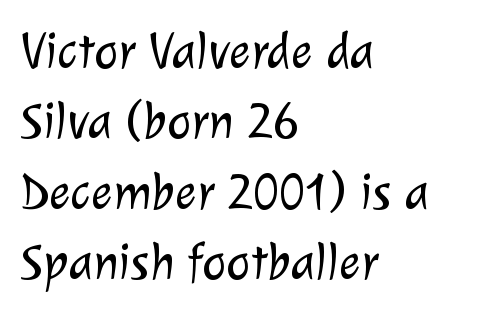
Descenders hang freely into open space. Nope, no serifs anywhere on these letters. Proportional: the letters do not fall into vertical columns. The face used here is rendered with its standard letterfit. Normally led — the rows are evenly, conventionally spaced. No chunkiness to these letters — they're not bold.
